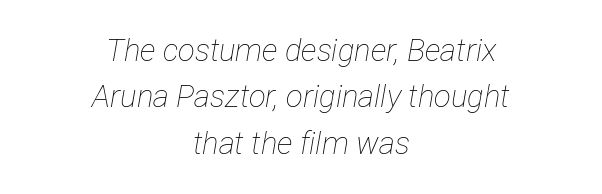
The passage shown has conventional tracking throughout. Has an underline been added? It has not. If you measured baseline to baseline, you'd find a middling distance. Looks like regular typesetting: each glyph gets only the width it needs. No chunkiness to these letters — they're not bold. The lines are quadded center.
